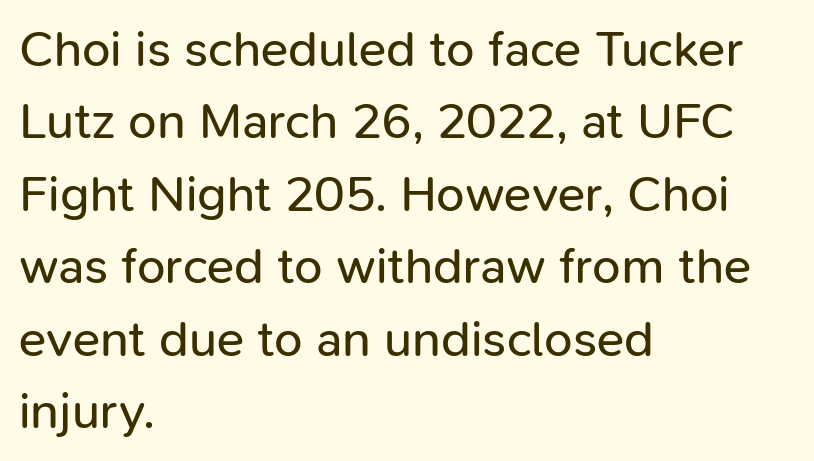
Regarding leading, the lines here are spaced in the standard way. Compared with a typical body face, this is equally light or lighter still. It's the straight-up-and-down kind of type. Looks like regular typesetting: each glyph gets only the width it needs. Short and long lines alike share a common starting point at left.
